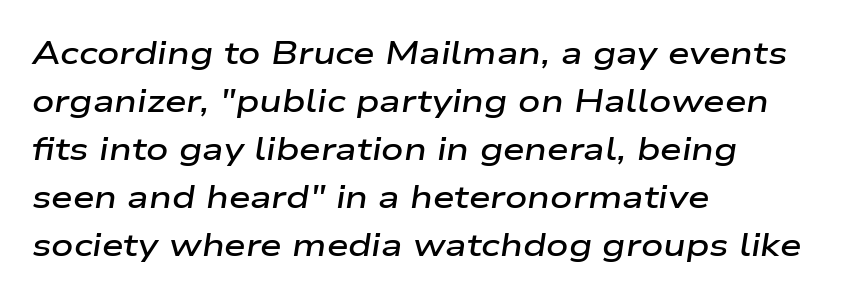
{"italic": "yes", "lean": "right", "slant_degrees": 9, "bold": "semi", "weight": "semibold", "width": "wide", "stroke_contrast": "low", "x_height": "medium", "monospaced": "no", "underline": "no", "align": "left", "line_spacing": "normal", "line_spacing_ratio": 1.55, "letter_spacing": "normal", "letter_spacing_em": 0.0, "glyph_px": 31}
